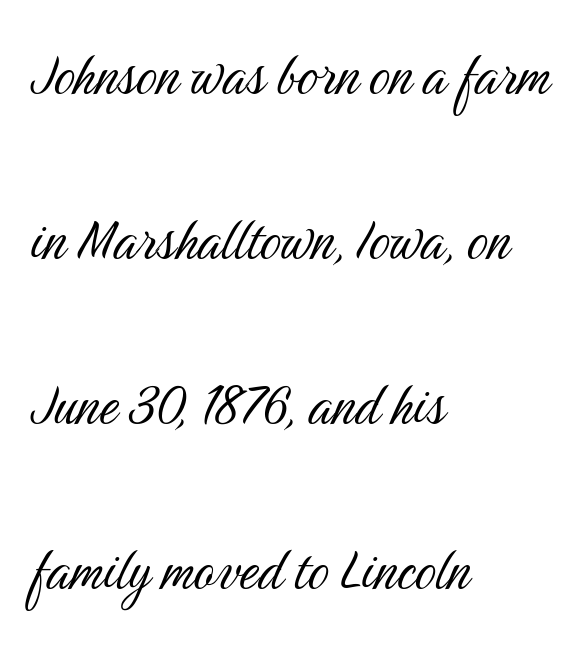
The image shows 66 px light, condensed sans-serif type; set left-aligned, loose line spacing (2.5x), normal letter spacing, not underlined; medium stroke contrast and a medium x-height.
